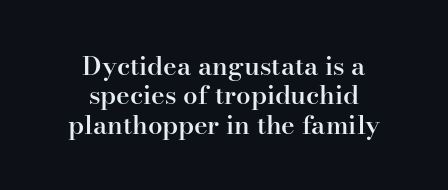
{"italic": "no", "bold": "semi", "underline": "no", "align": "center", "line_spacing": "tight", "line_spacing_ratio": 1.13, "letter_spacing": "normal", "letter_spacing_em": 0.0, "glyph_px": 26}
